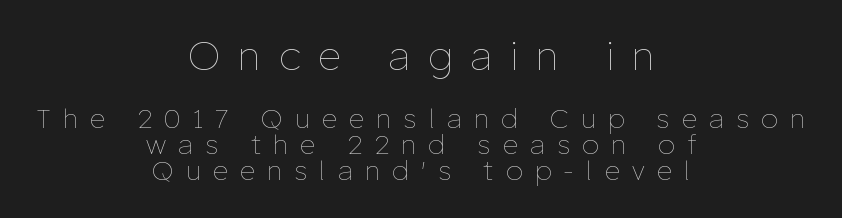
Q: Is the text bold? A: No.
Q: Is the text italic (slanted)? A: No, it is upright.
Q: Is the text underlined? A: No.
Q: How is the paragraph aligned? A: Centered.
Q: Is the spacing between letters normal or unusually wide? A: Unusually wide.
Q: Is the spacing between lines tight, normal or loose? A: Tight.
Q: Which block of text is set in a larger size, the first (top) or the second (bottom)? A: The first (top) one.
Q: Width (condensed, normal, or wide)? A: Normal.
Q: Stroke contrast? A: Low.
Q: x-height? A: Medium.
Q: Monospaced? A: No.
